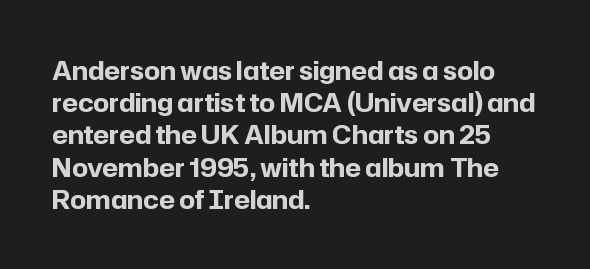
The image shows 25 px bold type, upright; set left-aligned, normal line spacing (1.29x), normal letter spacing, not underlined.
